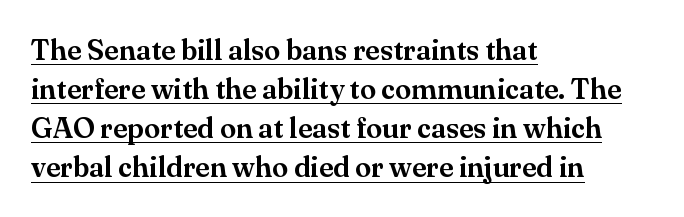
{"serif": "yes", "italic": "no", "width": "normal", "stroke_contrast": "medium", "x_height": "small", "monospaced": "no", "underline": "yes", "align": "left", "line_spacing": "normal", "line_spacing_ratio": 1.35, "letter_spacing": "normal", "letter_spacing_em": 0.0, "glyph_px": 29}
